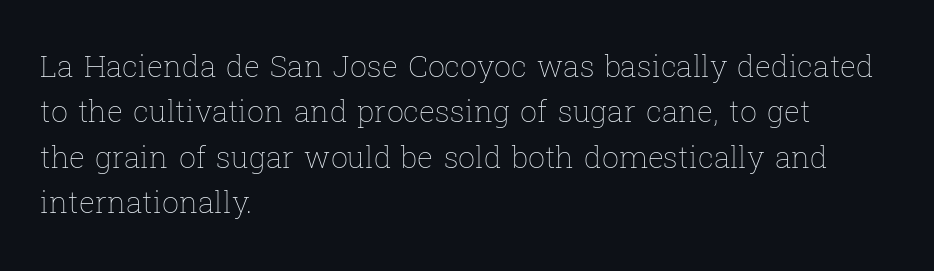
{"italic": "no", "bold": "no", "weight": "thin", "width": "normal", "stroke_contrast": "low", "x_height": "medium", "monospaced": "no", "underline": "no", "align": "left", "line_spacing": "normal", "line_spacing_ratio": 1.51, "letter_spacing": "normal", "letter_spacing_em": 0.0, "glyph_px": 30}
